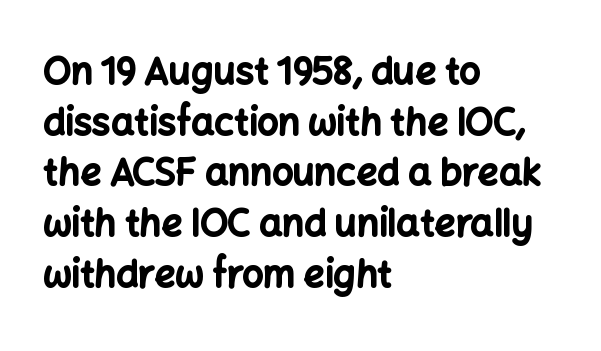
{"serif": "no", "italic": "no", "bold": "yes", "weight": "bold", "width": "normal", "stroke_contrast": "low", "x_height": "medium", "monospaced": "no", "underline": "no", "align": "left", "line_spacing": "normal", "line_spacing_ratio": 1.37, "letter_spacing": "normal", "letter_spacing_em": 0.0, "glyph_px": 37}
